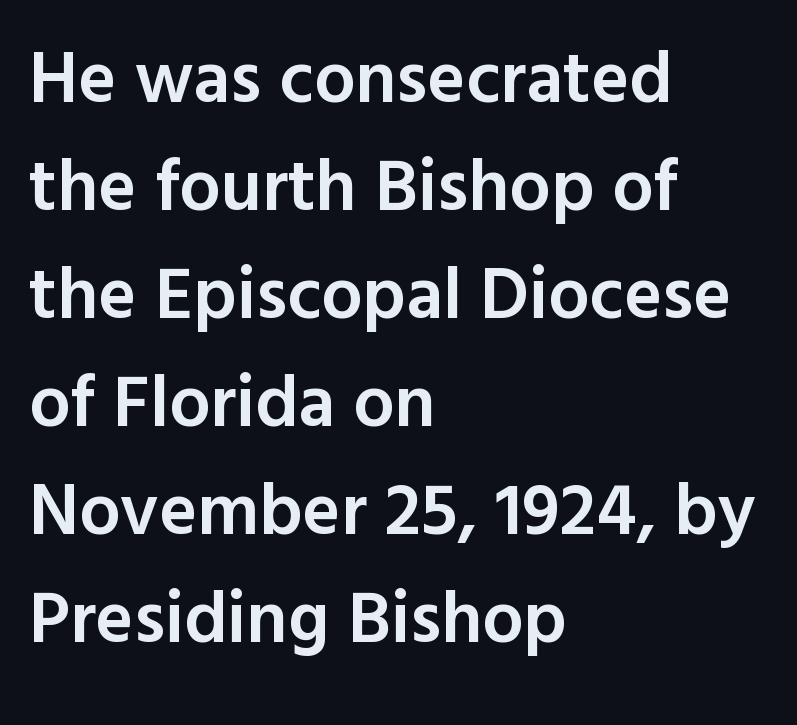
The image shows 73 px semibold sans-serif type, upright; set left-aligned, normal line spacing (1.48x), normal letter spacing, not underlined; a medium x-height.
